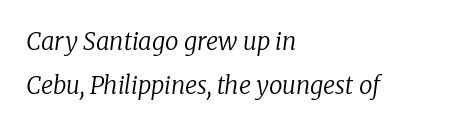
{"italic": "yes", "lean": "right", "slant_degrees": 8, "bold": "no", "underline": "no", "align": "left", "line_spacing_ratio": 1.84, "letter_spacing": "normal", "letter_spacing_em": 0.0, "glyph_px": 24}
